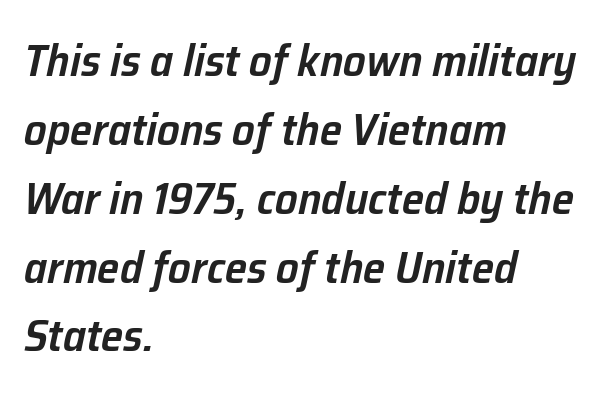
{"italic": "yes", "lean": "right", "slant_degrees": 12, "bold": "semi", "weight": "semibold", "width": "normal", "stroke_contrast": "low", "x_height": "medium", "monospaced": "no", "underline": "no", "align": "left", "line_spacing": "normal", "line_spacing_ratio": 1.53, "letter_spacing": "normal", "letter_spacing_em": 0.0, "glyph_px": 45}
